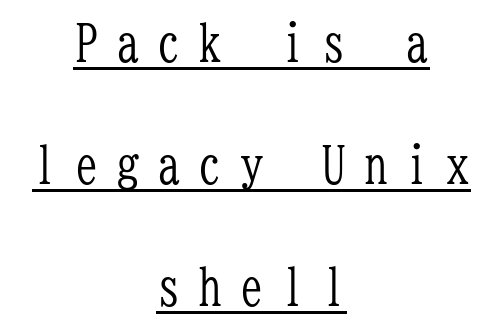
The image shows 51 px light, condensed serif type, upright, monospaced; set centered, loose line spacing (2.39x), unusually wide letter spacing (+0.31 em), underlined; low stroke contrast and a medium x-height.
